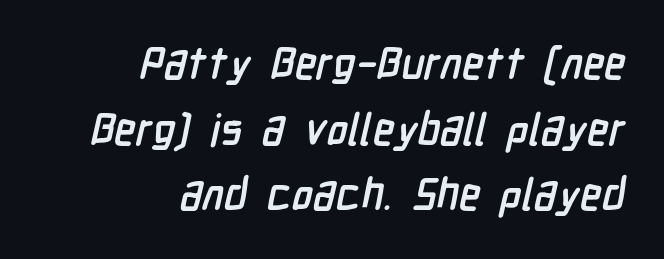
Q: Is the text bold? A: Yes.
Q: Is the typeface a serif or a sans-serif typeface? A: Sans-serif.
Q: Is the text underlined? A: No.
Q: How is the paragraph aligned? A: Right-aligned.
Q: Is the spacing between letters normal or unusually wide? A: Normal.
Q: Is the spacing between lines tight, normal or loose? A: Normal.
Q: Width (condensed, normal, or wide)? A: Condensed.
Q: Stroke contrast? A: Low.
Q: x-height? A: Medium.
Q: Monospaced? A: No.
